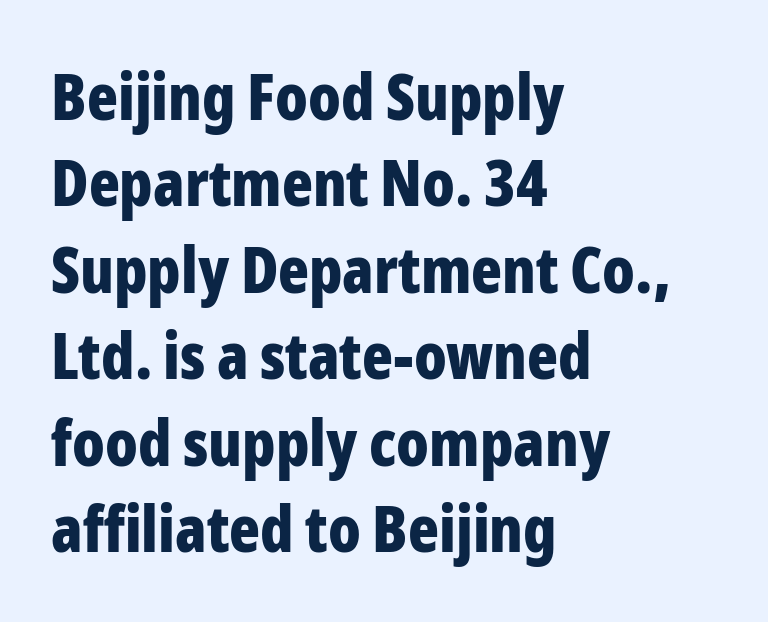
The image shows 64 px bold, condensed sans-serif type, upright; set left-aligned, normal line spacing (1.35x), normal letter spacing, not underlined; low stroke contrast and a medium x-height.
